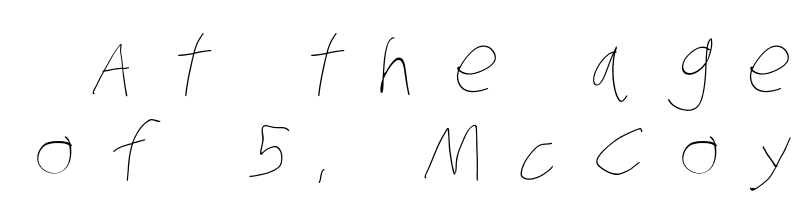
What stands out about the letter spacing? Its width — letters are far apart. Successive baselines arrive quickly, one right under another. Any mark beneath the type? The region is blank. The weight tops out at a normal text grade.
